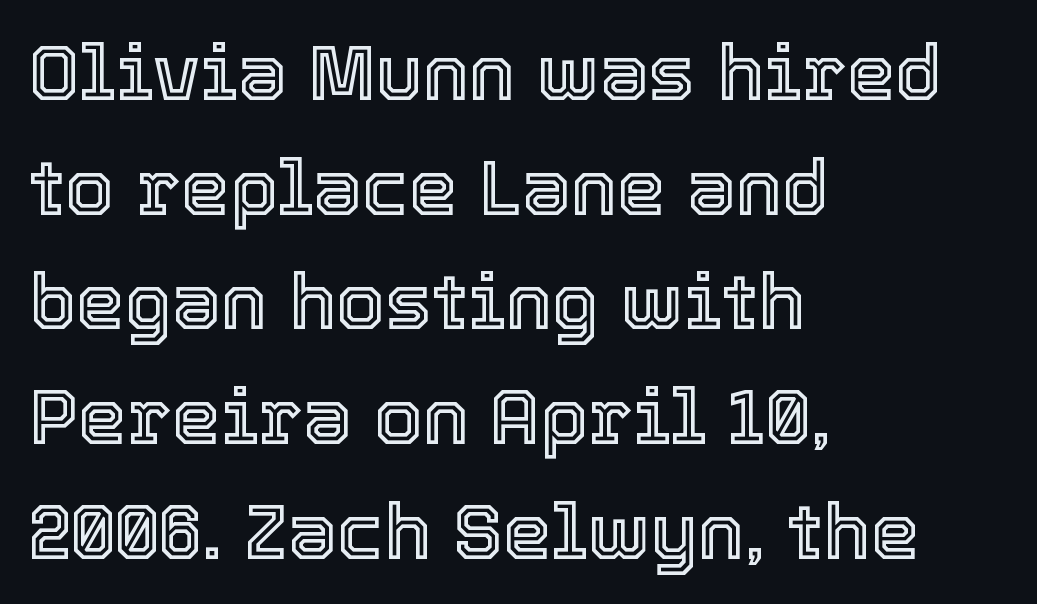
Q: Is the text italic (slanted)? A: No, it is upright.
Q: Is the text underlined? A: No.
Q: How is the paragraph aligned? A: Left-aligned.
Q: Is the spacing between letters normal or unusually wide? A: Normal.
Q: Is the spacing between lines tight, normal or loose? A: Normal.
Q: Width (condensed, normal, or wide)? A: Normal.
Q: x-height? A: Medium.
Q: Monospaced? A: No.
